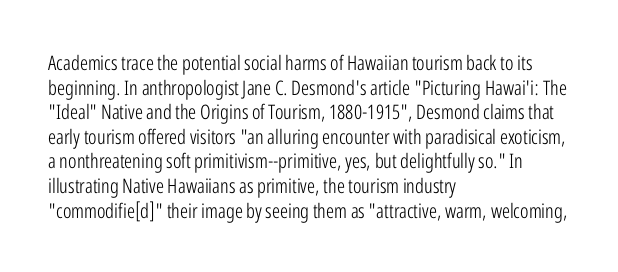
Q: Is the text bold? A: No.
Q: Is the text italic (slanted)? A: No, it is upright.
Q: Is the text underlined? A: No.
Q: How is the paragraph aligned? A: Left-aligned.
Q: Is the spacing between letters normal or unusually wide? A: Normal.
